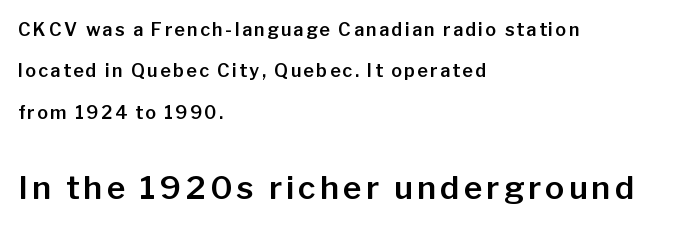
The image shows 32 px sans-serif type, upright; set left-aligned, loose line spacing (2.3x), not underlined; the second (bottom) block is 1.78x larger; low stroke contrast and a medium x-height.
